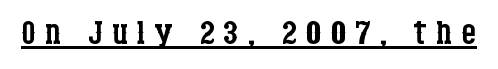
The image shows 47 px regular-weight, condensed serif type, upright; set underlined; low stroke contrast and a large x-height.
